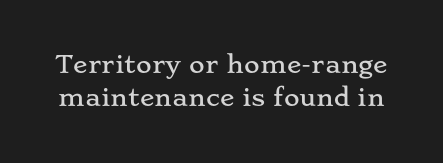
Q: Is the text italic (slanted)? A: No, it is upright.
Q: Is the text underlined? A: No.
Q: Is the spacing between letters normal or unusually wide? A: Normal.
Q: Is the spacing between lines tight, normal or loose? A: Normal.
